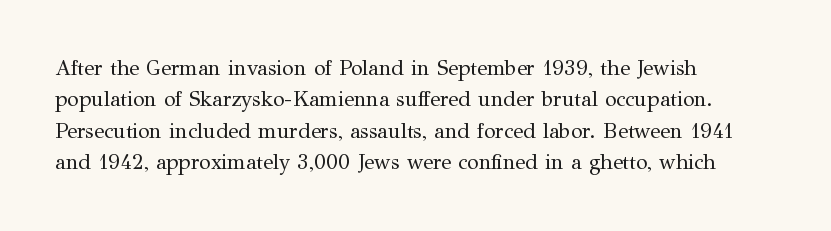
Q: Is the text bold? A: No.
Q: Is the text italic (slanted)? A: No, it is upright.
Q: Is the text underlined? A: No.
Q: How is the paragraph aligned? A: Left-aligned.
Q: Is the spacing between letters normal or unusually wide? A: Normal.
Q: Is the spacing between lines tight, normal or loose? A: Normal.
